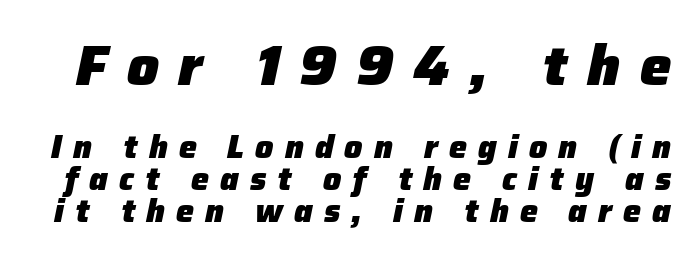
A dark, heavy texture on the line: the type is bold. Do the characters align in a grid? No, the font is proportional. Between one letter and the next there's a generous, obvious gap. Does the lettering tilt? It does — this is italic.
